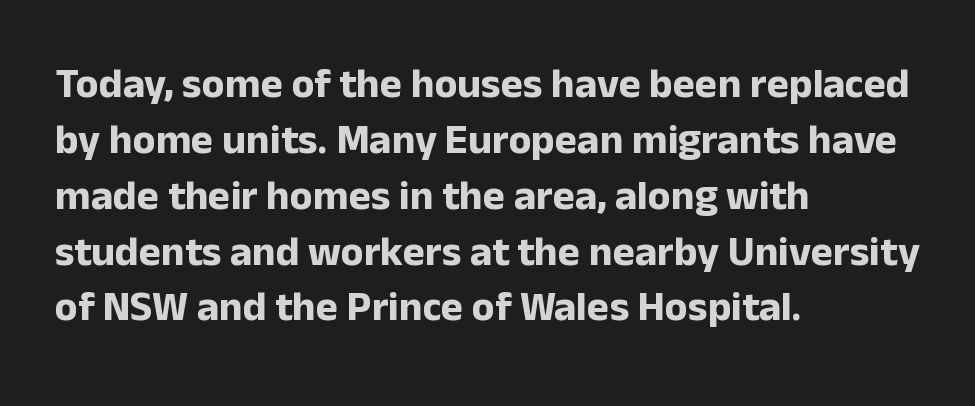
The image shows 42 px bold sans-serif type, upright; set left-aligned, normal line spacing (1.33x), normal letter spacing, not underlined; low stroke contrast and a medium x-height.
